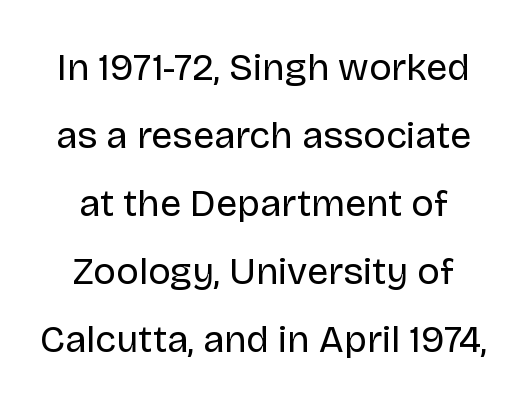
{"serif": "no", "italic": "no", "bold": "no", "weight": "regular", "width": "normal", "stroke_contrast": "low", "x_height": "large", "monospaced": "no", "underline": "no", "align": "center", "line_spacing_ratio": 1.79, "letter_spacing": "normal", "letter_spacing_em": 0.0, "glyph_px": 38}
